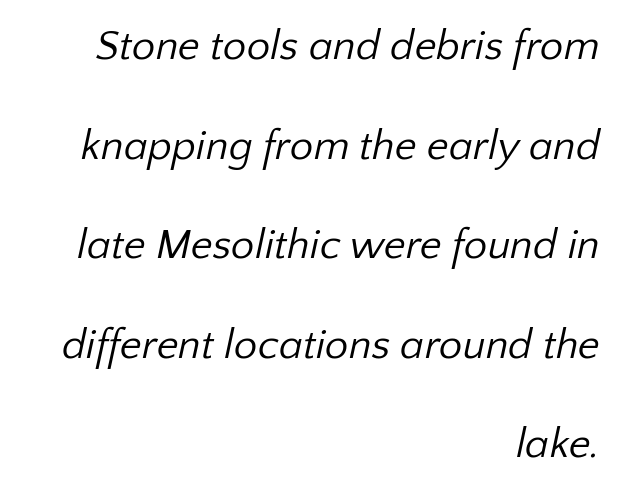
Q: Is the text bold? A: No.
Q: Is the typeface a serif or a sans-serif typeface? A: Sans-serif.
Q: Is the text underlined? A: No.
Q: How is the paragraph aligned? A: Right-aligned.
Q: Is the spacing between letters normal or unusually wide? A: Normal.
Q: Is the spacing between lines tight, normal or loose? A: Loose.
Q: Width (condensed, normal, or wide)? A: Normal.
Q: Stroke contrast? A: Low.
Q: x-height? A: Medium.
Q: Monospaced? A: No.
